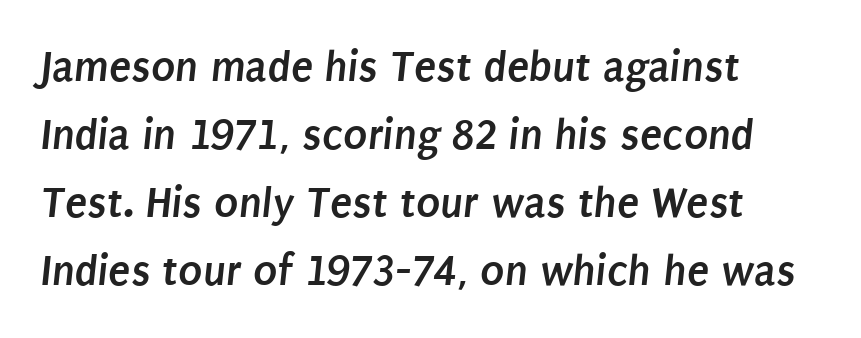
Horizontal alignment here is leftward, the default for most running prose. Baseline-to-baseline distance is the conventional proportion of letter height. Clear beneath every line of the passage. Are there feet on the stems? There aren't — it's a sans.
